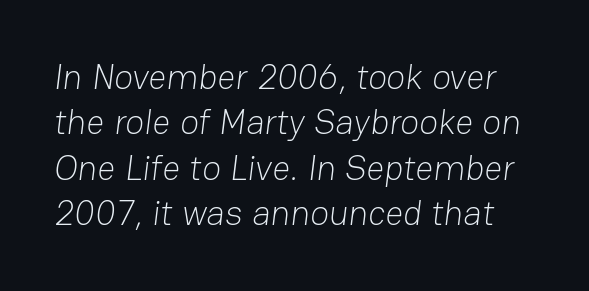
Q: Is the text bold? A: No.
Q: Is the typeface a serif or a sans-serif typeface? A: Sans-serif.
Q: Is the text underlined? A: No.
Q: Is the spacing between letters normal or unusually wide? A: Normal.
Q: Is the spacing between lines tight, normal or loose? A: Normal.
Q: Width (condensed, normal, or wide)? A: Normal.
Q: Stroke contrast? A: Low.
Q: x-height? A: Medium.
Q: Monospaced? A: No.
